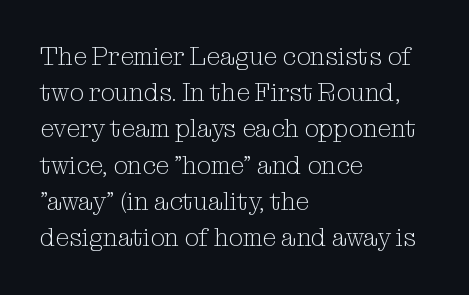
Q: Is the text bold? A: No.
Q: Is the text italic (slanted)? A: No, it is upright.
Q: Is the text underlined? A: No.
Q: How is the paragraph aligned? A: Left-aligned.
Q: Is the spacing between letters normal or unusually wide? A: Normal.
Q: Is the spacing between lines tight, normal or loose? A: Normal.
